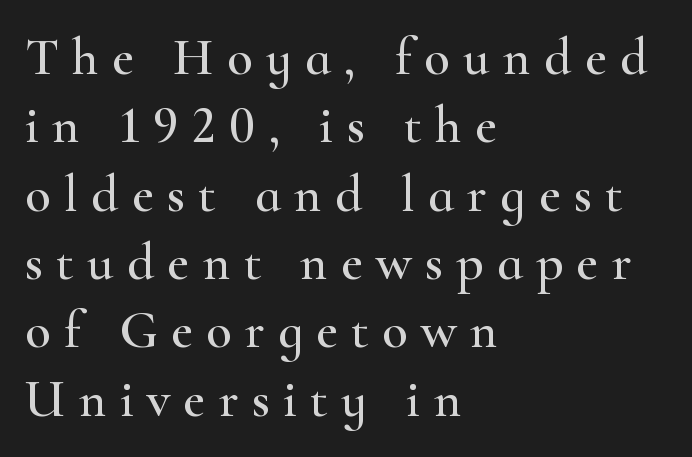
The gap between lines stays unmarked. Leading: standard. The letters advance in unequal steps, a hallmark of proportional type. The font family rendered here belongs to the serif group. Leftover space on each line is placed entirely after the last word. This sample uses an upright cut, with every glyph sitting square on the baseline.
